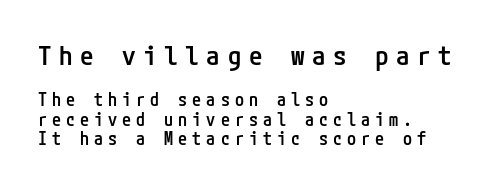
Q: Is the text bold? A: Semi-bold.
Q: Is the text italic (slanted)? A: No, it is upright.
Q: Is the text underlined? A: No.
Q: How is the paragraph aligned? A: Left-aligned.
Q: Is the spacing between letters normal or unusually wide? A: Unusually wide.
Q: Is the spacing between lines tight, normal or loose? A: Tight.
Q: Which block of text is set in a larger size, the first (top) or the second (bottom)? A: The first (top) one.
